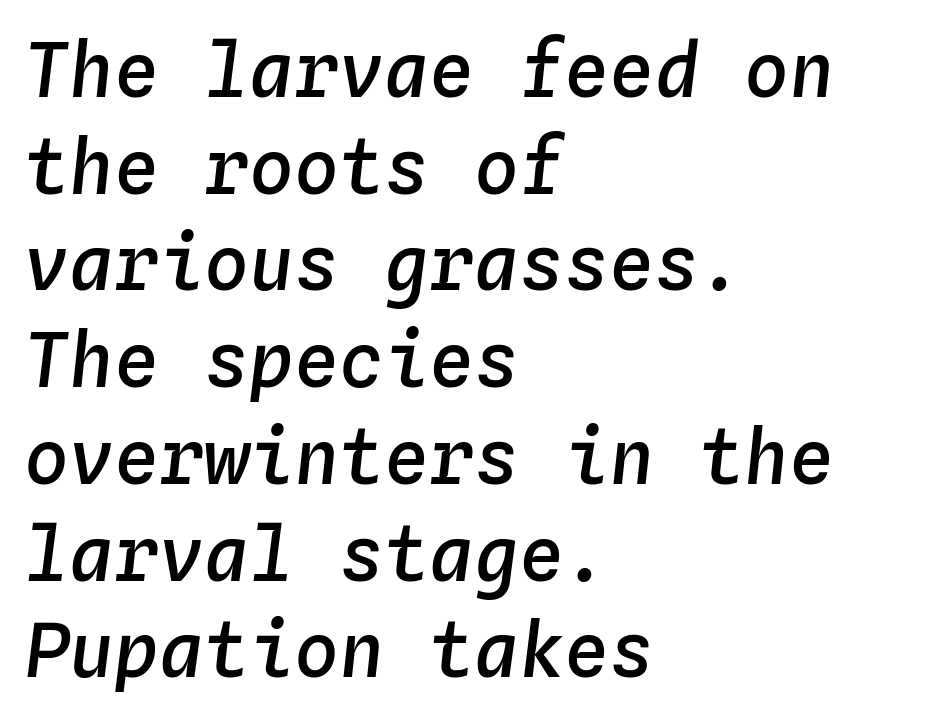
Q: Is the text bold? A: Semi-bold.
Q: Is the text italic (slanted)? A: Yes, it leans right by about 4 degrees.
Q: Is the text underlined? A: No.
Q: How is the paragraph aligned? A: Left-aligned.
Q: Is the spacing between letters normal or unusually wide? A: Normal.
Q: Is the spacing between lines tight, normal or loose? A: Normal.
Q: Width (condensed, normal, or wide)? A: Normal.
Q: Stroke contrast? A: Low.
Q: x-height? A: Medium.
Q: Monospaced? A: Yes.
